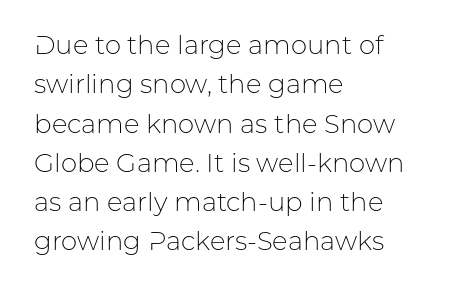
The image shows 26 px text type, upright; set left-aligned, normal line spacing (1.51x), normal letter spacing, not underlined.
